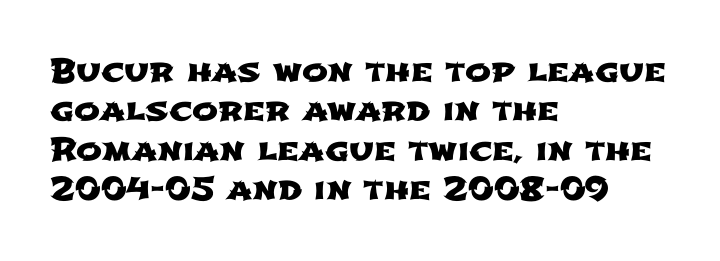
Q: Is the typeface a serif or a sans-serif typeface? A: Sans-serif.
Q: Is the text underlined? A: No.
Q: How is the paragraph aligned? A: Left-aligned.
Q: Is the spacing between letters normal or unusually wide? A: Normal.
Q: Is the spacing between lines tight, normal or loose? A: Normal.
Q: Width (condensed, normal, or wide)? A: Wide.
Q: Stroke contrast? A: Low.
Q: x-height? A: Medium.
Q: Monospaced? A: No.
